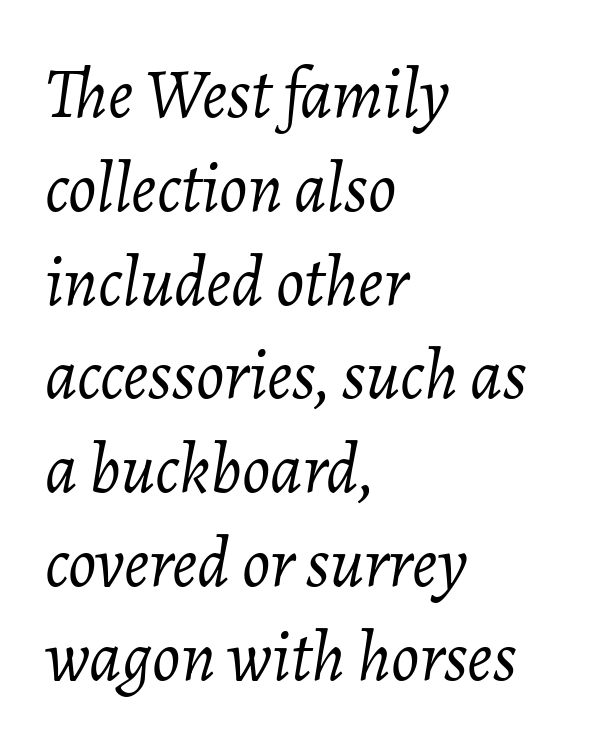
Q: Is the text bold? A: No.
Q: Is the text italic (slanted)? A: Yes, it leans right by about 7 degrees.
Q: Is the text underlined? A: No.
Q: How is the paragraph aligned? A: Left-aligned.
Q: Is the spacing between letters normal or unusually wide? A: Normal.
Q: Is the spacing between lines tight, normal or loose? A: Normal.
Q: Width (condensed, normal, or wide)? A: Normal.
Q: Stroke contrast? A: Low.
Q: x-height? A: Medium.
Q: Monospaced? A: No.
